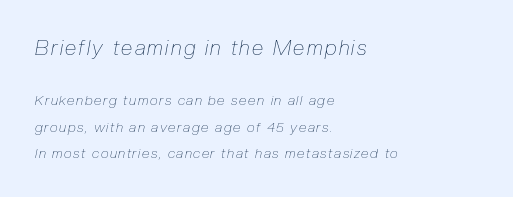
Q: Is the text bold? A: No.
Q: Is the text italic (slanted)? A: Yes, it leans right by about 10 degrees.
Q: Is the text underlined? A: No.
Q: How is the paragraph aligned? A: Left-aligned.
Q: Which block of text is set in a larger size, the first (top) or the second (bottom)? A: The first (top) one.
